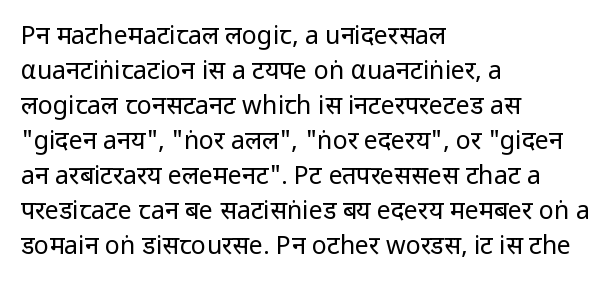
Q: Is the text bold? A: No.
Q: Is the text italic (slanted)? A: No, it is upright.
Q: Is the text underlined? A: No.
Q: How is the paragraph aligned? A: Left-aligned.
Q: Is the spacing between letters normal or unusually wide? A: Normal.
Q: Is the spacing between lines tight, normal or loose? A: Normal.
